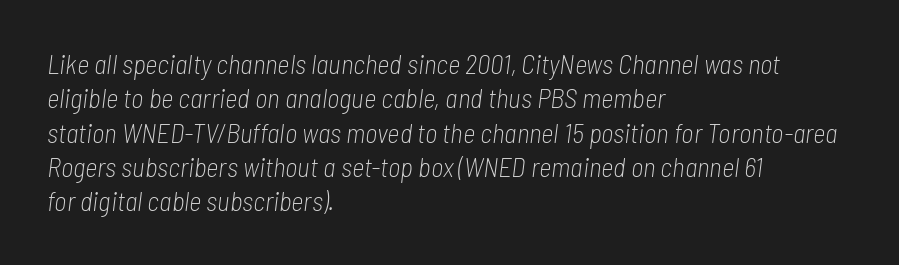
The image shows 27 px text type, italic (leaning right); set left-aligned, normal line spacing (1.27x), normal letter spacing, not underlined.
